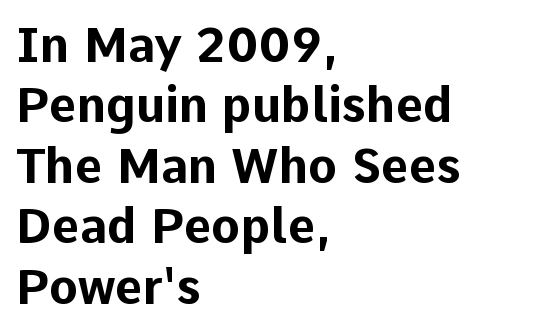
This is the regular roman posture of the typeface. The letters carry no serifs — their stems end cleanly without finishing strokes. Observe the ordinary spacing: letters are neighbours, not strangers. The area under the type is left untouched. Stroke thickness is high; the sample reads as a true bold. The lines sit at an ordinary, default distance from one another.
